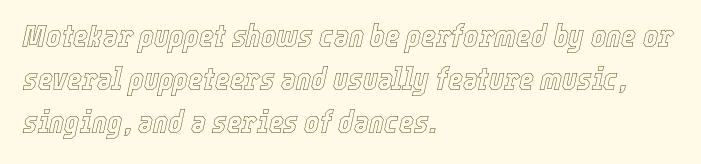
This is oblique type, the kind used for emphasis or titles. Standard letterfit; no display-style spreading of the glyphs. Only glyphs here, with clear space below each row. How would I describe the line gaps? Plain and ordinary.
